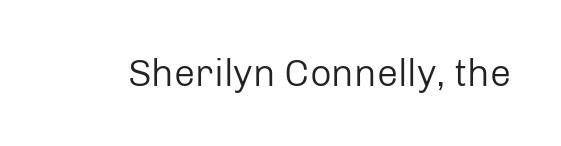
Q: Is the text bold? A: No.
Q: Is the text italic (slanted)? A: No, it is upright.
Q: Is the typeface a serif or a sans-serif typeface? A: Sans-serif.
Q: Is the text underlined? A: No.
Q: Is the spacing between letters normal or unusually wide? A: Normal.
Q: Width (condensed, normal, or wide)? A: Normal.
Q: Stroke contrast? A: Low.
Q: x-height? A: Medium.
Q: Monospaced? A: No.
